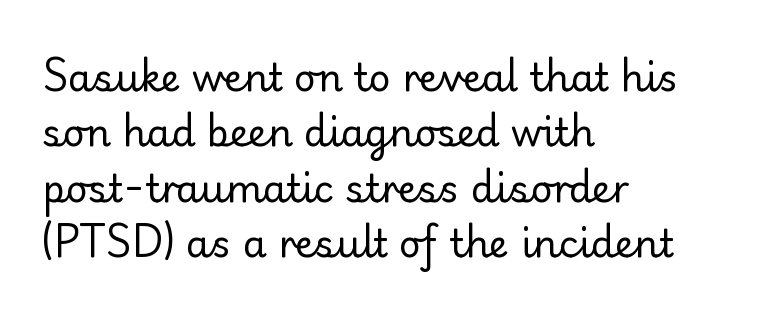
Each letter's strokes conclude bluntly, with no projecting serifs. Leading: standard. Compared with a centered layout, this one pins lines to the left instead. Heft: none added — not bold. No word sits above an underline. The rendering uses natural spacing where letterforms have individual widths.
